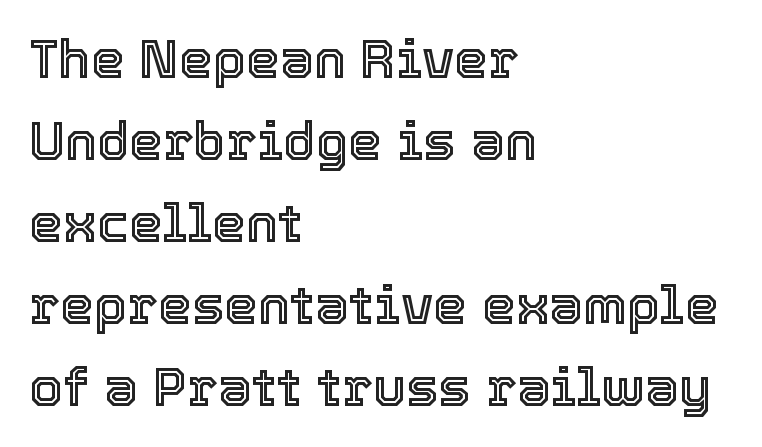
Q: Is the text italic (slanted)? A: No, it is upright.
Q: Is the text underlined? A: No.
Q: How is the paragraph aligned? A: Left-aligned.
Q: Is the spacing between letters normal or unusually wide? A: Normal.
Q: Is the spacing between lines tight, normal or loose? A: Normal.
Q: Width (condensed, normal, or wide)? A: Normal.
Q: x-height? A: Medium.
Q: Monospaced? A: No.
